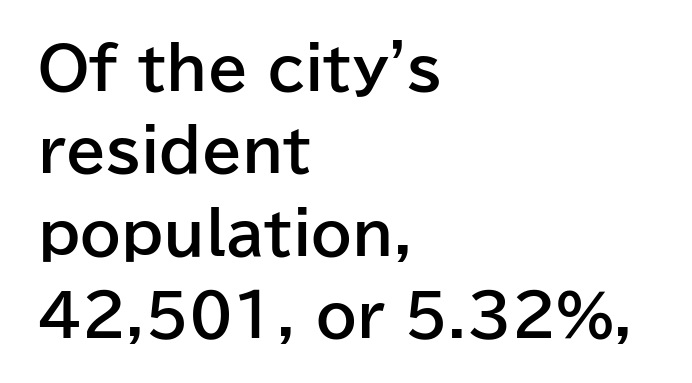
I'd call this a sans setting — the letters go barefoot. Characters follow at the spacing the type designer built in. I'd describe the lettering as bold — thick and assertive. Every row of glyphs begins at an identical x-position on the left.
